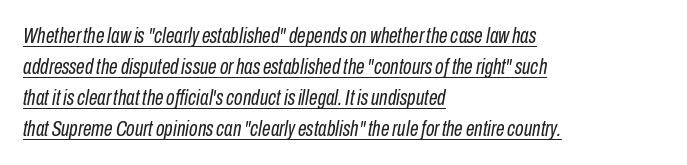
The rendering uses the underline text-decoration. The letters are slanted; this is an italic face. The line-height multiplier appears to be the usual default. Weight class: somewhere from thin through regular. Where is the straight margin? On the left. The rendering keeps characters at their native spacing.
